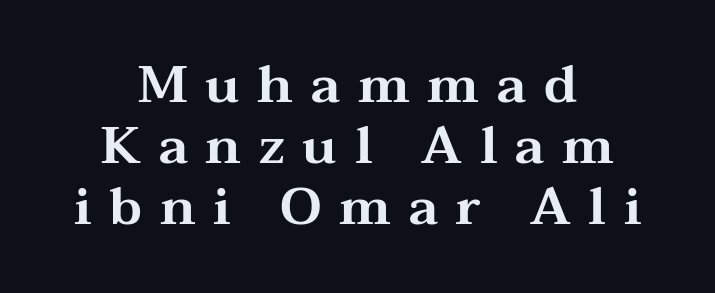
{"serif": "yes", "italic": "no", "width": "wide", "stroke_contrast": "medium", "x_height": "medium", "monospaced": "no", "underline": "no", "align": "center", "line_spacing_ratio": 1.17, "letter_spacing": "wide", "letter_spacing_em": 0.34, "glyph_px": 52}
